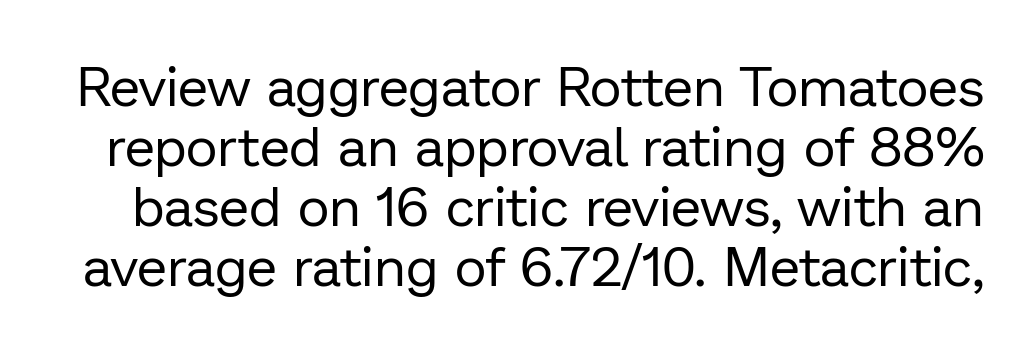
No feet cap the strokes, marking this as sans-serif type. This block would grow much taller if given ordinary leading; it's compressed now. This reads as an unemphasized weight, regular at the heaviest. Honestly, the letter spacing is just normal — you wouldn't notice it.
